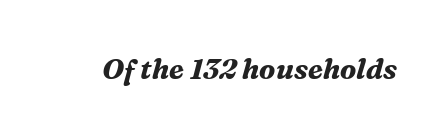
The image shows 28 px bold serif type, italic (leaning right); set normal letter spacing, not underlined; medium stroke contrast and a medium x-height.
